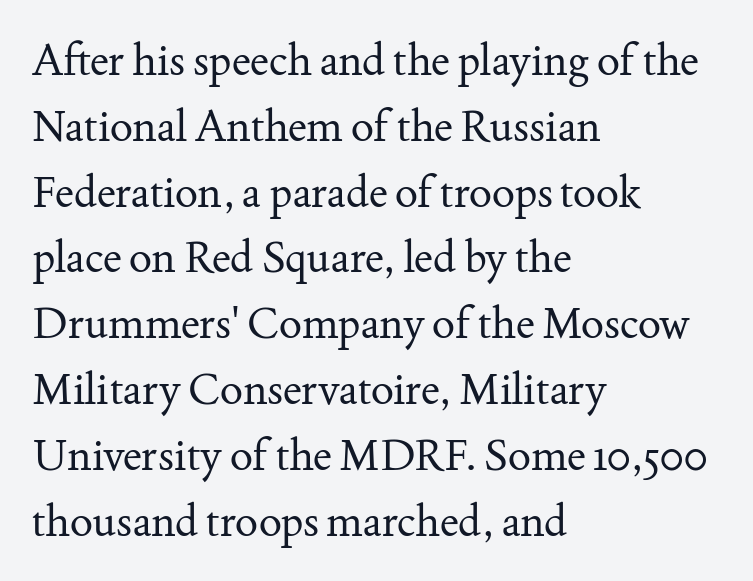
The image shows 43 px regular-weight serif type, upright; set left-aligned, normal line spacing (1.53x), normal letter spacing, not underlined; medium stroke contrast and a small x-height.
